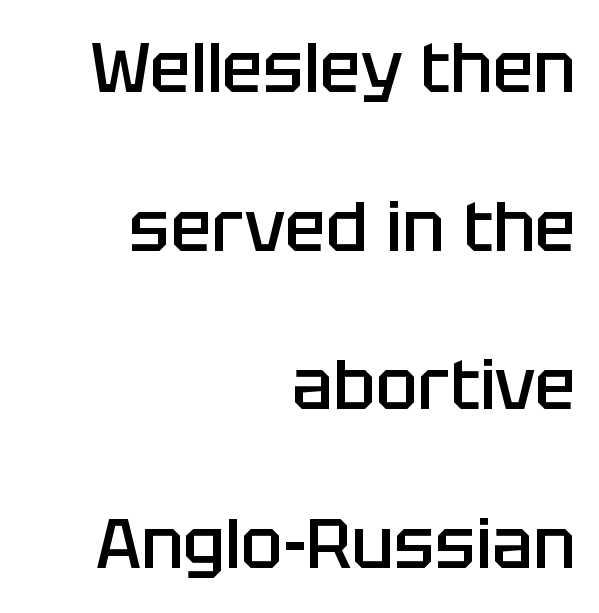
Q: Is the text bold? A: Semi-bold.
Q: Is the text italic (slanted)? A: No, it is upright.
Q: Is the typeface a serif or a sans-serif typeface? A: Sans-serif.
Q: Is the text underlined? A: No.
Q: How is the paragraph aligned? A: Right-aligned.
Q: Is the spacing between letters normal or unusually wide? A: Normal.
Q: Is the spacing between lines tight, normal or loose? A: Loose.
Q: Width (condensed, normal, or wide)? A: Normal.
Q: Stroke contrast? A: Low.
Q: x-height? A: Large.
Q: Monospaced? A: No.
